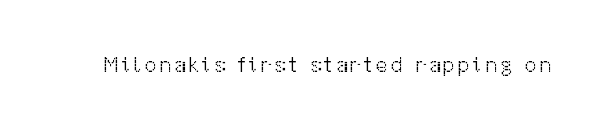
The image shows 21 px text type, upright; set not underlined.
